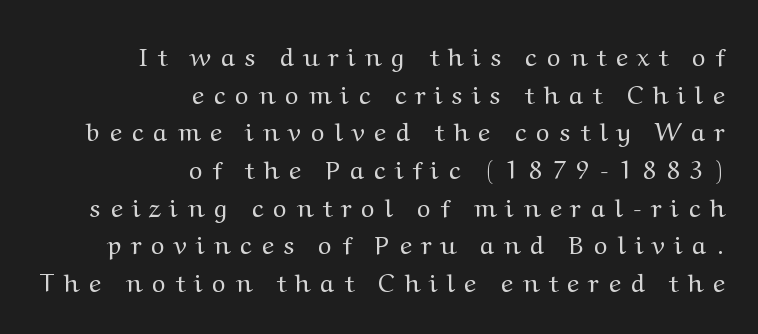
Q: Is the text bold? A: No.
Q: Is the text italic (slanted)? A: No, it is upright.
Q: Is the text underlined? A: No.
Q: How is the paragraph aligned? A: Right-aligned.
Q: Is the spacing between letters normal or unusually wide? A: Unusually wide.
Q: Is the spacing between lines tight, normal or loose? A: Normal.
